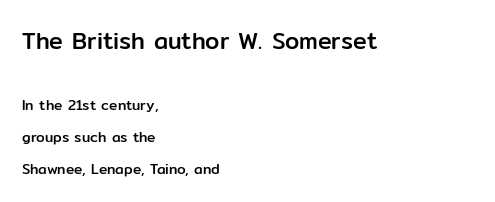
Does extra space separate the letters? No, they use regular spacing. Horizontal bands of white between lines are thick stripes. Typesetter's note — upper block bumped up in size, lower block left smaller. Every row of glyphs begins at an identical x-position on the left. Words float on clear page, feet unadorned. You can tell it's not italic because the verticals are truly vertical.
